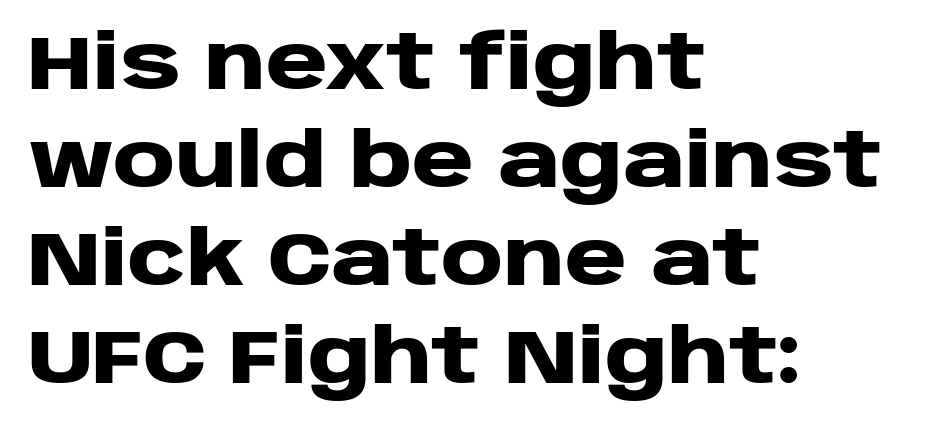
The image shows 76 px heavy, wide sans-serif type, upright; set left-aligned, normal line spacing (1.29x), normal letter spacing, not underlined; low stroke contrast and a large x-height.
